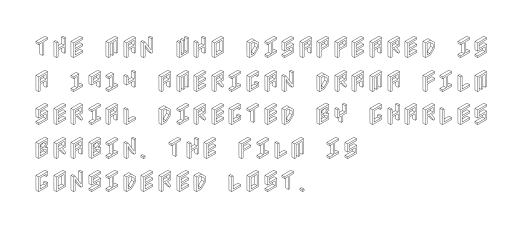
{"italic": "no", "underline": "no", "align": "left", "line_spacing": "normal", "line_spacing_ratio": 1.4, "letter_spacing": "normal", "letter_spacing_em": 0.0, "glyph_px": 24}
